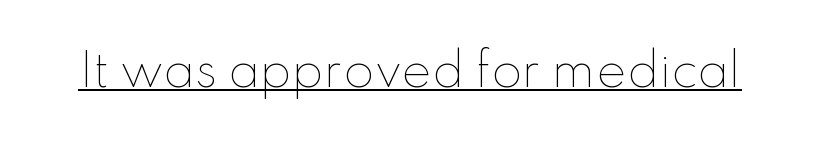
Q: Is the text bold? A: No.
Q: Is the text italic (slanted)? A: No, it is upright.
Q: Is the text underlined? A: Yes.
Q: Is the spacing between letters normal or unusually wide? A: Normal.
Q: Width (condensed, normal, or wide)? A: Normal.
Q: Stroke contrast? A: Low.
Q: x-height? A: Small.
Q: Monospaced? A: No.
